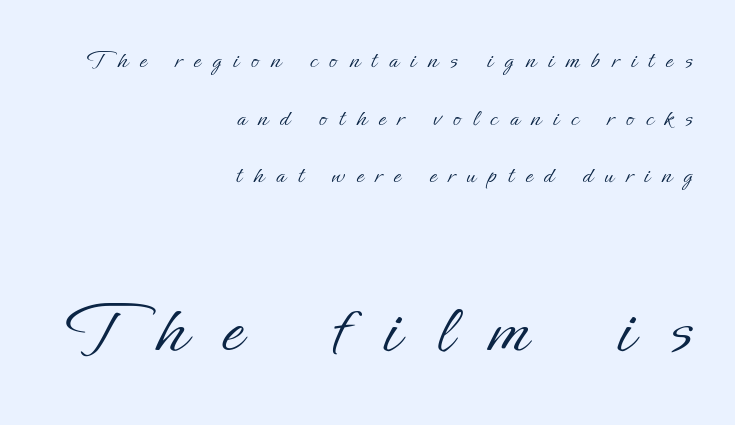
Type without underlining. Horizontally, the lines are justified to the trailing edge only. You could fit nearly another row in the gap between these rows.
